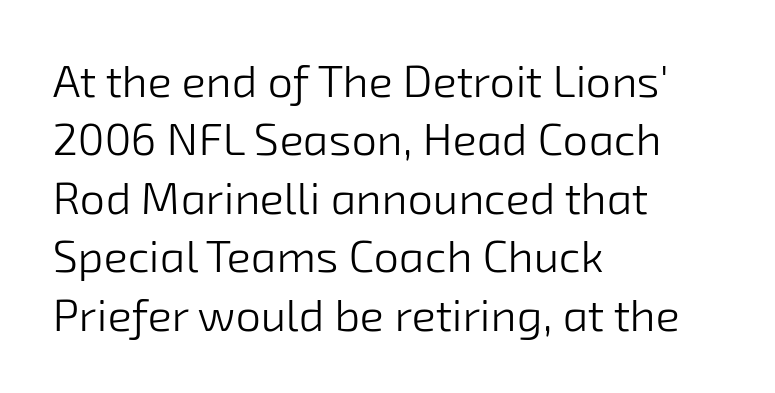
{"serif": "no", "bold": "no", "weight": "light", "width": "normal", "stroke_contrast": "low", "x_height": "medium", "monospaced": "no", "underline": "no", "align": "left", "line_spacing": "normal", "line_spacing_ratio": 1.3, "letter_spacing": "normal", "letter_spacing_em": 0.0, "glyph_px": 45}
